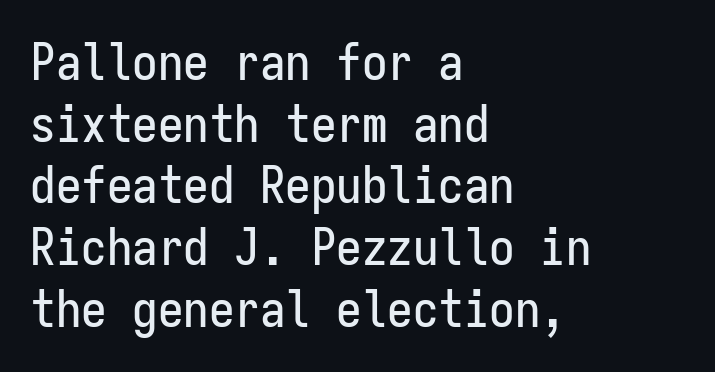
Unlike italic type, these characters show no tilt at all. Spacing verdict: monospaced, one width for all characters. Unmarked baselines from the first word to the last. There is no visible air inserted between adjacent glyphs. The letters carry no serifs — their stems end cleanly without finishing strokes. Layout note: lines flush left.
